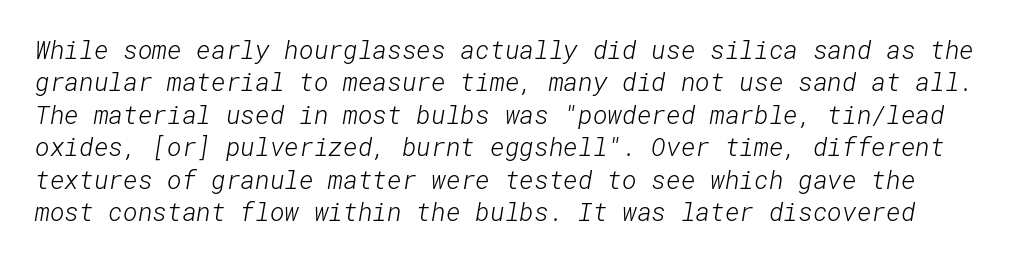
Q: Is the text bold? A: No.
Q: Is the text underlined? A: No.
Q: Is the spacing between letters normal or unusually wide? A: Normal.
Q: Is the spacing between lines tight, normal or loose? A: Normal.
